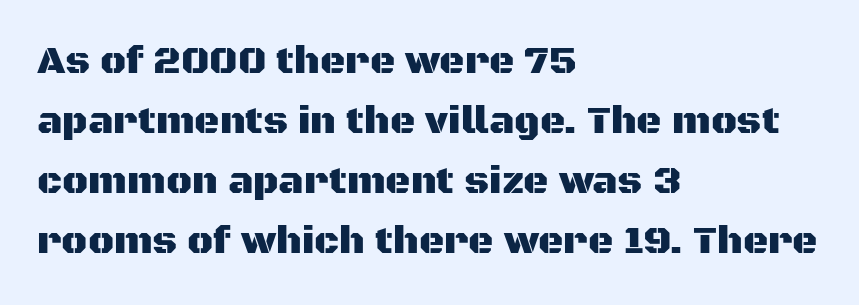
The image shows 39 px sans-serif type, upright; set left-aligned, normal line spacing (1.54x), normal letter spacing, not underlined; medium stroke contrast and a large x-height.
